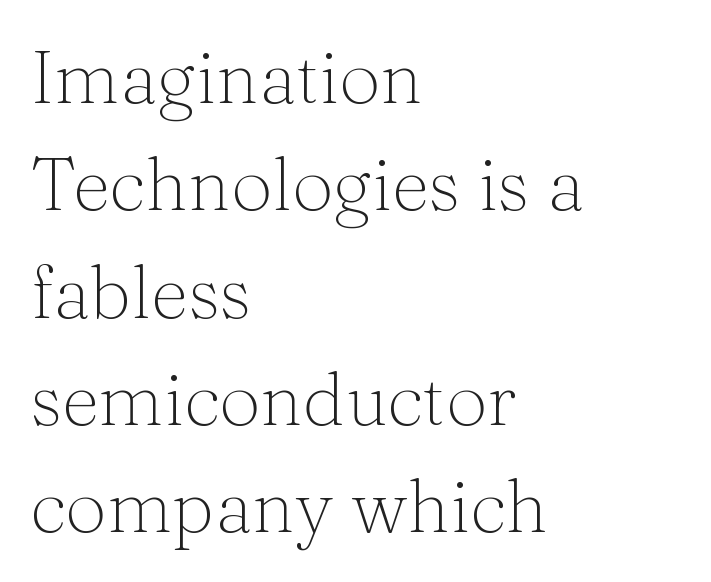
The image shows 74 px thin serif type, upright; set left-aligned, normal line spacing (1.45x), normal letter spacing, not underlined; medium stroke contrast and a medium x-height.
